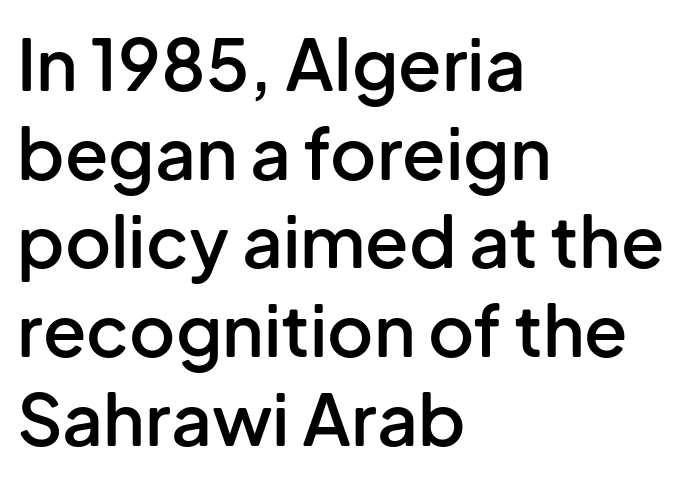
Q: Is the text bold? A: Semi-bold.
Q: Is the text italic (slanted)? A: No, it is upright.
Q: Is the typeface a serif or a sans-serif typeface? A: Sans-serif.
Q: Is the text underlined? A: No.
Q: How is the paragraph aligned? A: Left-aligned.
Q: Is the spacing between letters normal or unusually wide? A: Normal.
Q: Is the spacing between lines tight, normal or loose? A: Normal.
Q: Width (condensed, normal, or wide)? A: Normal.
Q: Stroke contrast? A: Low.
Q: x-height? A: Medium.
Q: Monospaced? A: No.
